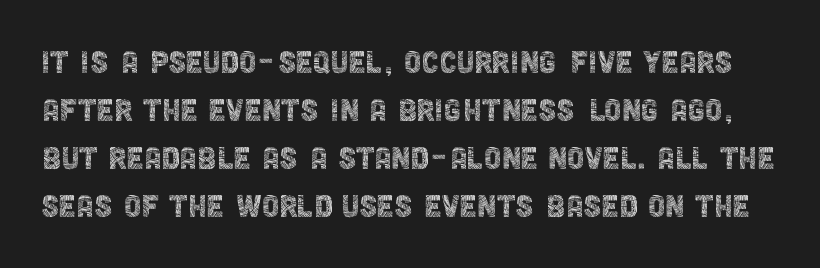
The image shows 39 px thin, condensed sans-serif type, upright; set line spacing 1.23x, normal letter spacing, not underlined; a large x-height.
